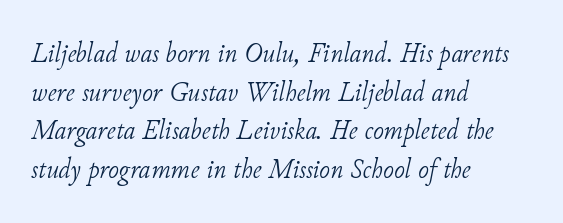
{"serif": "yes", "italic": "yes", "lean": "right", "slant_degrees": 11, "bold": "no", "weight": "light", "width": "normal", "stroke_contrast": "low", "x_height": "small", "monospaced": "no", "underline": "no", "align": "left", "line_spacing": "normal", "line_spacing_ratio": 1.33, "letter_spacing": "normal", "letter_spacing_em": 0.0, "glyph_px": 29}
